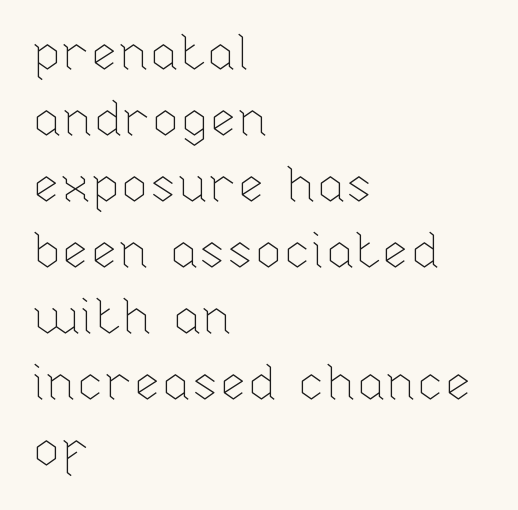
{"italic": "no", "bold": "no", "weight": "thin", "width": "normal", "stroke_contrast": "low", "x_height": "medium", "monospaced": "no", "underline": "no", "align": "left", "line_spacing": "normal", "line_spacing_ratio": 1.32, "letter_spacing": "normal", "letter_spacing_em": 0.0, "glyph_px": 50}
